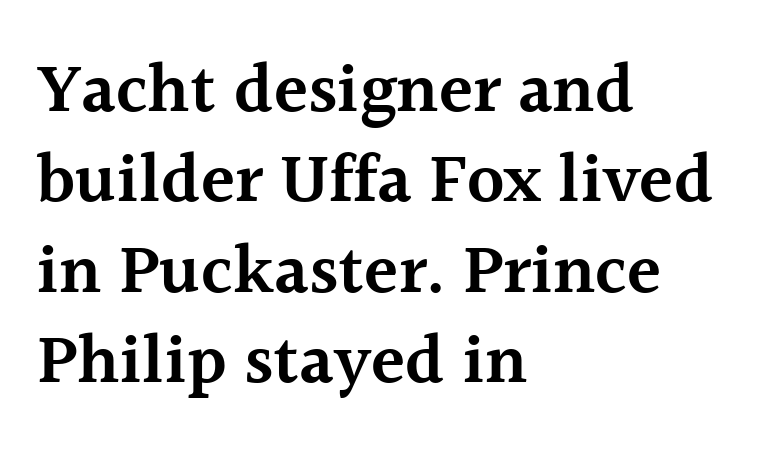
Q: Is the text bold? A: Semi-bold.
Q: Is the text italic (slanted)? A: No, it is upright.
Q: Is the typeface a serif or a sans-serif typeface? A: Serif.
Q: Is the text underlined? A: No.
Q: How is the paragraph aligned? A: Left-aligned.
Q: Is the spacing between letters normal or unusually wide? A: Normal.
Q: Is the spacing between lines tight, normal or loose? A: Normal.
Q: Width (condensed, normal, or wide)? A: Normal.
Q: x-height? A: Medium.
Q: Monospaced? A: No.
